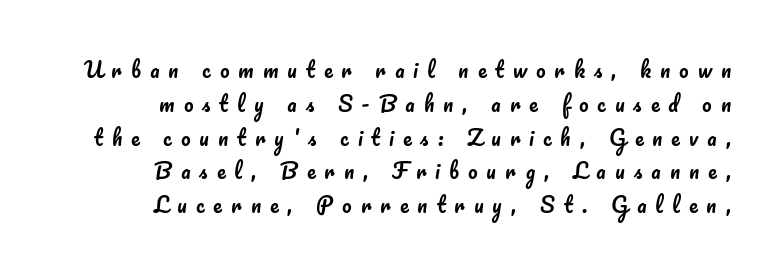
{"underline": "no", "align": "right", "line_spacing": "normal", "line_spacing_ratio": 1.61, "letter_spacing": "wide", "letter_spacing_em": 0.43, "glyph_px": 21}
